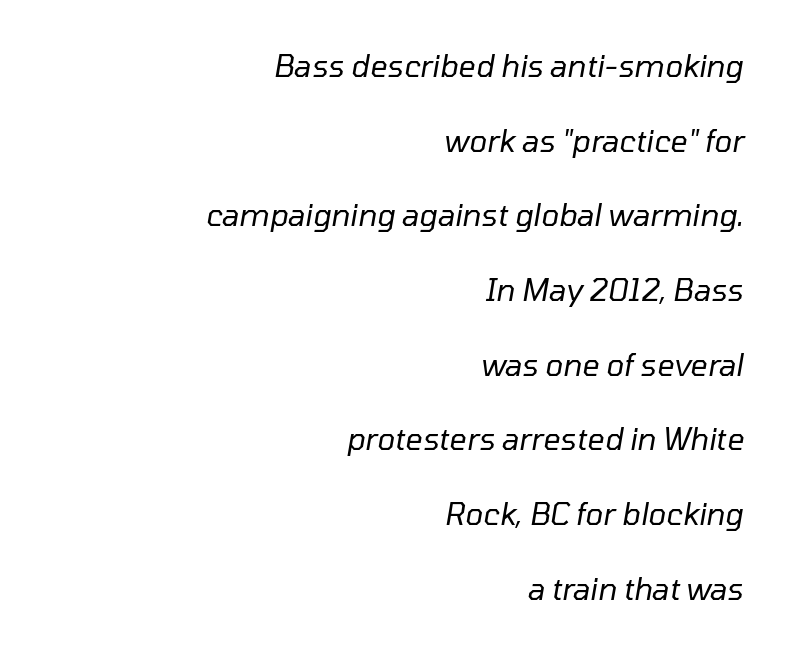
{"italic": "yes", "lean": "right", "slant_degrees": 10, "bold": "no", "weight": "regular", "width": "normal", "stroke_contrast": "low", "x_height": "medium", "monospaced": "no", "underline": "no", "align": "right", "line_spacing": "loose", "line_spacing_ratio": 2.49, "letter_spacing": "normal", "letter_spacing_em": 0.0, "glyph_px": 30}
